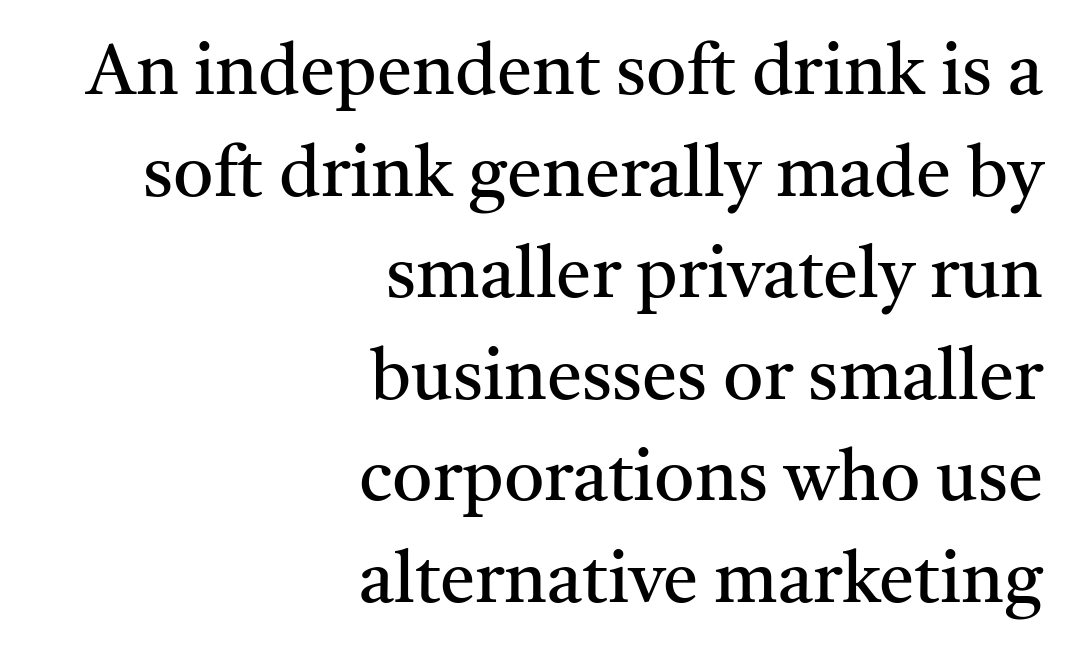
The image shows 71 px regular-weight serif type, upright; set right-aligned, normal line spacing (1.43x), normal letter spacing, not underlined; medium stroke contrast and a medium x-height.
